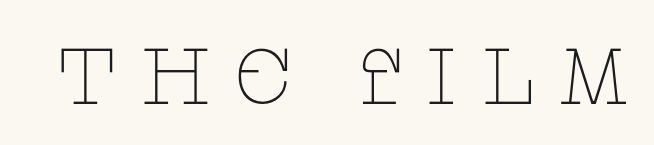
The image shows 79 px thin, wide serif type, upright; set unusually wide letter spacing (+0.27 em), not underlined; low stroke contrast and a large x-height.
